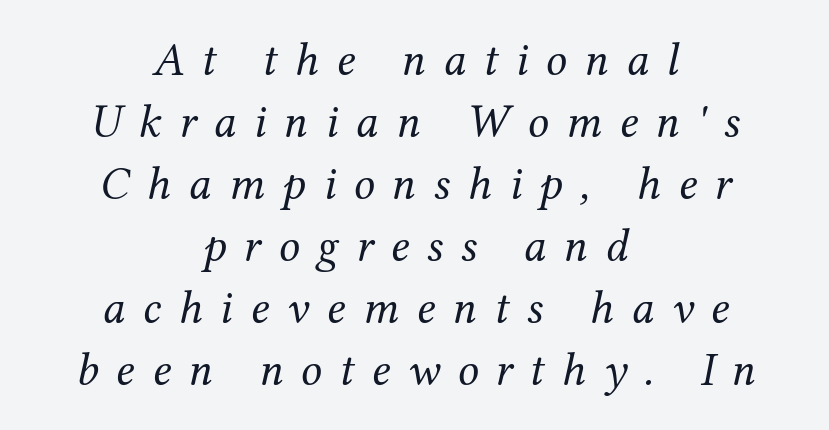
The image shows 47 px regular-weight serif type, italic (leaning right); set centered, normal line spacing (1.32x), unusually wide letter spacing (+0.37 em), not underlined; medium stroke contrast and a medium x-height.
